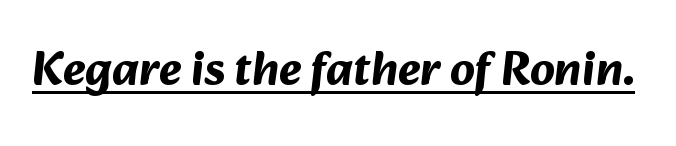
Q: Is the text bold? A: Yes.
Q: Is the typeface a serif or a sans-serif typeface? A: Sans-serif.
Q: Is the text underlined? A: Yes.
Q: Is the spacing between letters normal or unusually wide? A: Normal.
Q: Width (condensed, normal, or wide)? A: Normal.
Q: Stroke contrast? A: Medium.
Q: x-height? A: Medium.
Q: Monospaced? A: No.
